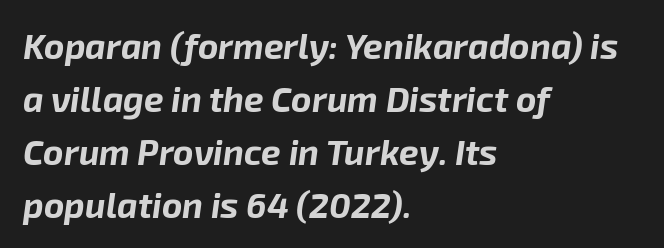
{"italic": "yes", "lean": "right", "slant_degrees": 8, "bold": "yes", "weight": "bold", "width": "normal", "stroke_contrast": "low", "x_height": "medium", "monospaced": "no", "underline": "no", "align": "left", "line_spacing": "normal", "line_spacing_ratio": 1.51, "letter_spacing": "normal", "letter_spacing_em": 0.0, "glyph_px": 35}
